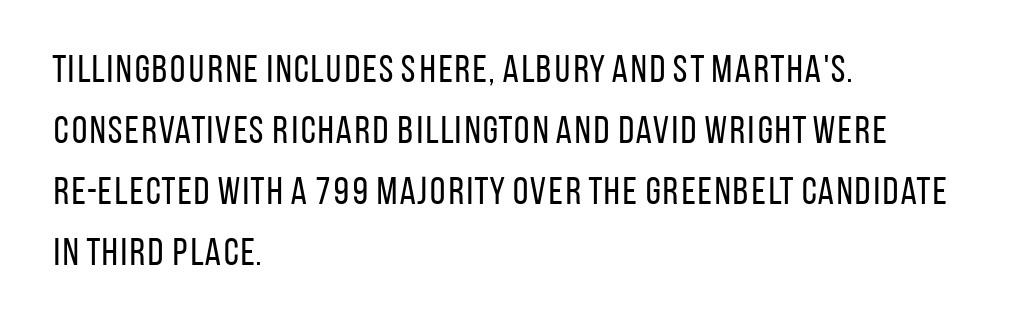
This sample keeps an unexceptional amount of space between lines. Weight: regular or lighter. The paragraph shown leans on its left margin. There is no visible air inserted between adjacent glyphs. This sample has the flowing, uneven cadence of proportional lettering.
